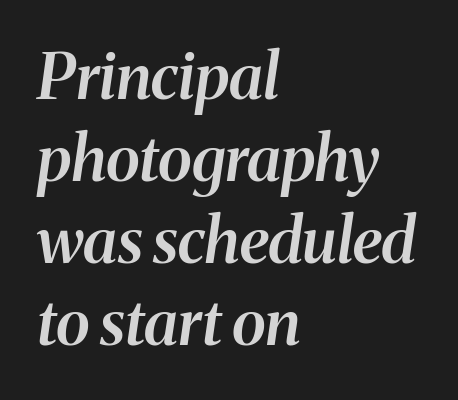
The image shows 63 px semibold serif type, italic (leaning right); set left-aligned, normal line spacing (1.3x), normal letter spacing, not underlined; medium stroke contrast and a medium x-height.
